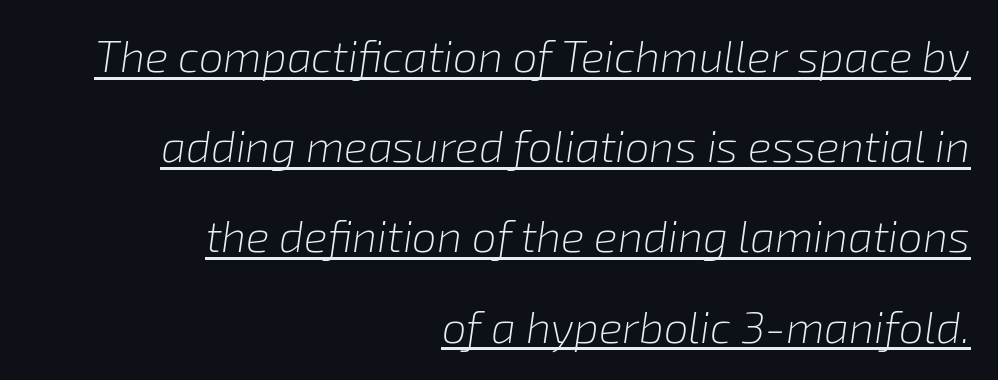
The image shows 44 px light type, italic (leaning right); set right-aligned, loose line spacing (2.05x), normal letter spacing, underlined; low stroke contrast and a medium x-height.
